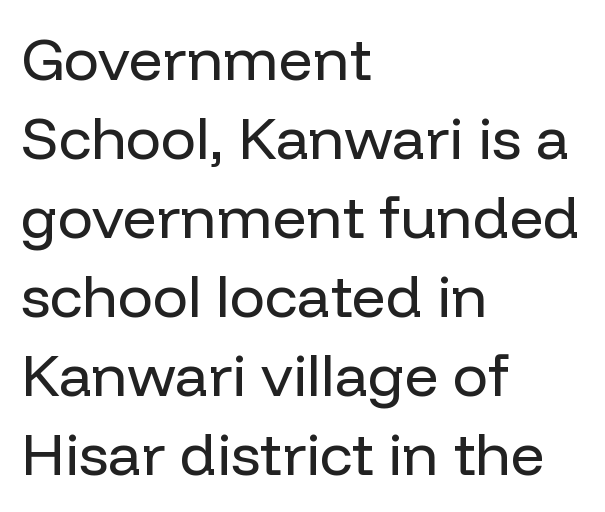
Q: Is the text bold? A: No.
Q: Is the text italic (slanted)? A: No, it is upright.
Q: Is the typeface a serif or a sans-serif typeface? A: Sans-serif.
Q: Is the text underlined? A: No.
Q: How is the paragraph aligned? A: Left-aligned.
Q: Is the spacing between letters normal or unusually wide? A: Normal.
Q: Is the spacing between lines tight, normal or loose? A: Normal.
Q: Width (condensed, normal, or wide)? A: Normal.
Q: Stroke contrast? A: Low.
Q: x-height? A: Medium.
Q: Monospaced? A: No.
